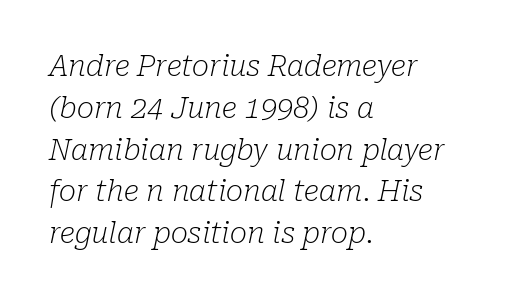
Q: Is the text bold? A: No.
Q: Is the text italic (slanted)? A: Yes, it leans right by about 10 degrees.
Q: Is the typeface a serif or a sans-serif typeface? A: Serif.
Q: Is the text underlined? A: No.
Q: How is the paragraph aligned? A: Left-aligned.
Q: Is the spacing between letters normal or unusually wide? A: Normal.
Q: Is the spacing between lines tight, normal or loose? A: Normal.
Q: Width (condensed, normal, or wide)? A: Normal.
Q: Stroke contrast? A: Low.
Q: x-height? A: Medium.
Q: Monospaced? A: No.
